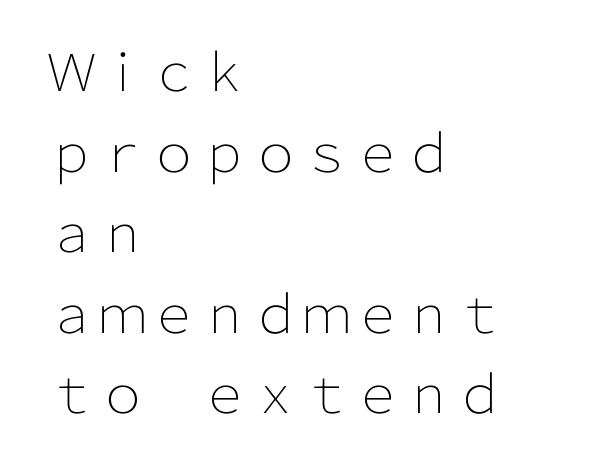
Q: Is the text bold? A: No.
Q: Is the text italic (slanted)? A: No, it is upright.
Q: Is the typeface a serif or a sans-serif typeface? A: Sans-serif.
Q: Is the text underlined? A: No.
Q: How is the paragraph aligned? A: Left-aligned.
Q: Is the spacing between letters normal or unusually wide? A: Normal.
Q: Is the spacing between lines tight, normal or loose? A: Normal.
Q: Width (condensed, normal, or wide)? A: Normal.
Q: Stroke contrast? A: Low.
Q: x-height? A: Medium.
Q: Monospaced? A: No.
